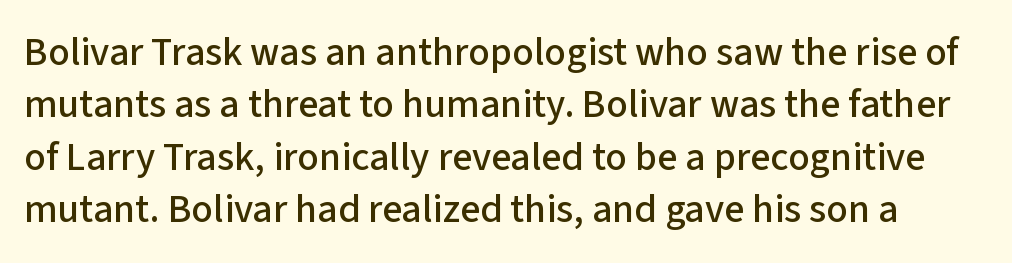
Proportional: the letters do not fall into vertical columns. Does extra space separate the letters? No, they use regular spacing. The letters carry no serifs — their stems end cleanly without finishing strokes. Quick note: not italic, upright. The block of text has a typical density, with ordinary space between rows.
